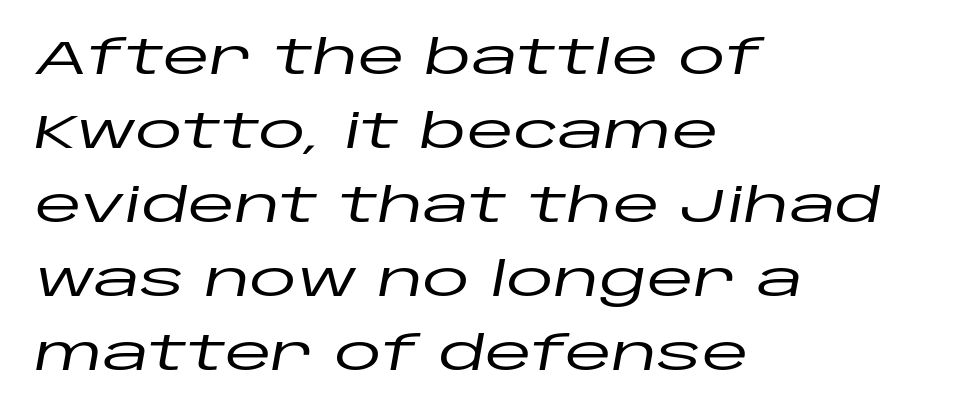
Each new line begins a customary step beneath the previous one. If you drew a ruler down the left edge, every line would touch it. You could not count columns in this text — the font is proportionally spaced. Spacing between characters is what you'd get straight out of the box.
